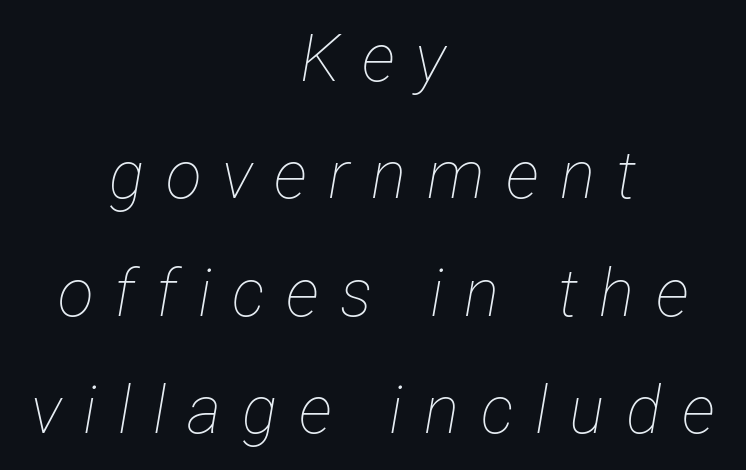
{"italic": "yes", "lean": "right", "slant_degrees": 12, "bold": "no", "weight": "thin", "width": "condensed", "stroke_contrast": "low", "x_height": "medium", "monospaced": "no", "underline": "no", "align": "center", "line_spacing_ratio": 1.78, "letter_spacing": "wide", "letter_spacing_em": 0.32, "glyph_px": 66}
